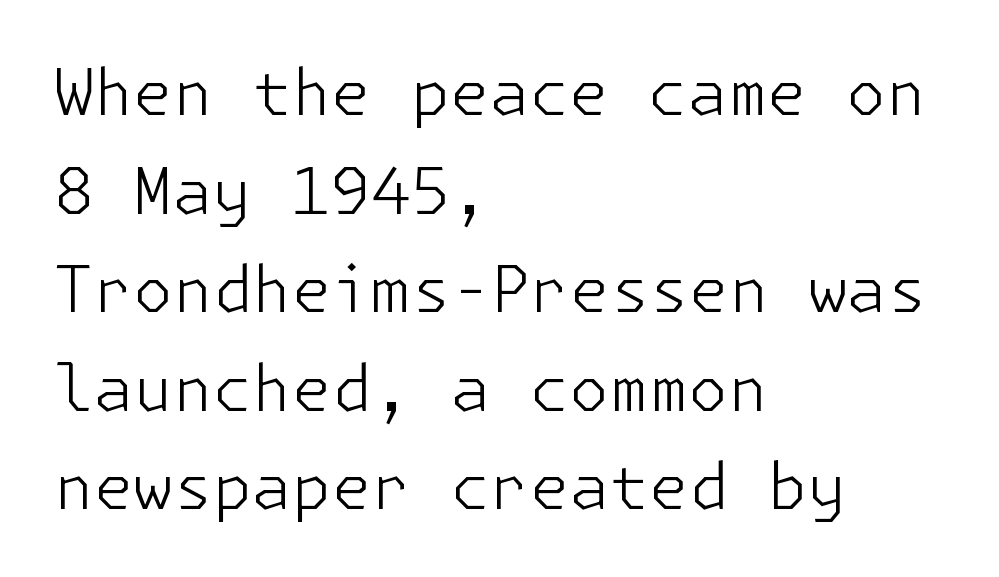
Q: Is the text bold? A: No.
Q: Is the text italic (slanted)? A: No, it is upright.
Q: Is the typeface a serif or a sans-serif typeface? A: Sans-serif.
Q: Is the text underlined? A: No.
Q: How is the paragraph aligned? A: Left-aligned.
Q: Is the spacing between letters normal or unusually wide? A: Normal.
Q: Is the spacing between lines tight, normal or loose? A: Normal.
Q: Width (condensed, normal, or wide)? A: Normal.
Q: Stroke contrast? A: Low.
Q: x-height? A: Medium.
